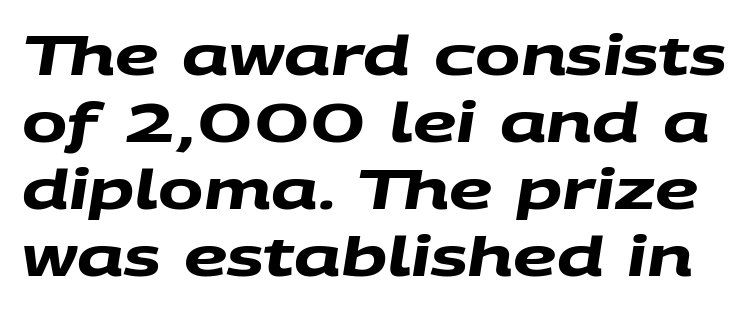
Q: Is the text bold? A: Yes.
Q: Is the typeface a serif or a sans-serif typeface? A: Sans-serif.
Q: Is the text underlined? A: No.
Q: Is the spacing between letters normal or unusually wide? A: Normal.
Q: Width (condensed, normal, or wide)? A: Wide.
Q: Stroke contrast? A: Medium.
Q: x-height? A: Large.
Q: Monospaced? A: No.
